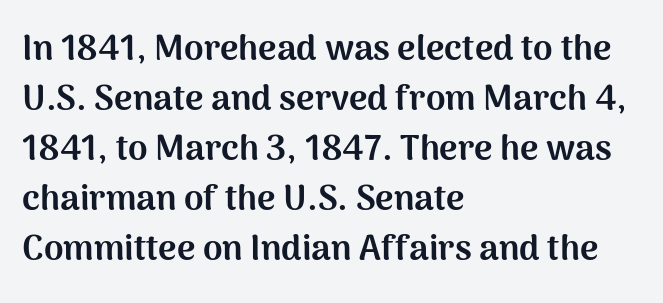
{"serif": "no", "italic": "no", "bold": "yes", "weight": "bold", "width": "normal", "stroke_contrast": "medium", "x_height": "medium", "monospaced": "no", "underline": "no", "align": "left", "line_spacing": "normal", "line_spacing_ratio": 1.43, "letter_spacing": "normal", "letter_spacing_em": 0.0, "glyph_px": 35}
